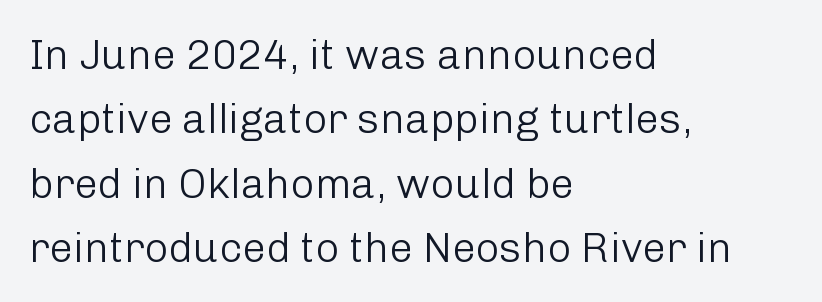
{"serif": "no", "italic": "no", "bold": "no", "weight": "light", "width": "normal", "stroke_contrast": "low", "x_height": "medium", "monospaced": "no", "underline": "no", "align": "left", "line_spacing": "normal", "line_spacing_ratio": 1.53, "letter_spacing": "normal", "letter_spacing_em": 0.0, "glyph_px": 42}
